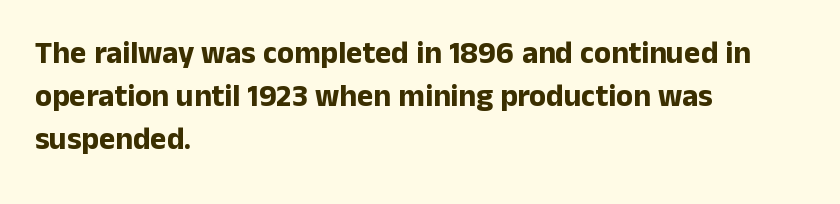
{"serif": "no", "italic": "no", "bold": "yes", "weight": "bold", "width": "normal", "stroke_contrast": "low", "x_height": "medium", "monospaced": "no", "underline": "no", "align": "left", "line_spacing": "normal", "line_spacing_ratio": 1.39, "letter_spacing": "normal", "letter_spacing_em": 0.0, "glyph_px": 31}
